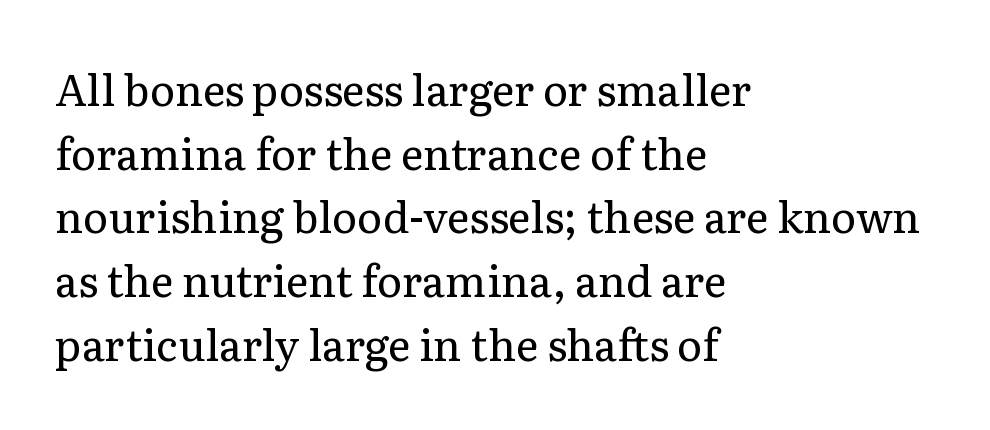
The image shows 43 px regular-weight serif type, upright; set left-aligned, normal line spacing (1.48x), normal letter spacing, not underlined; low stroke contrast and a medium x-height.
